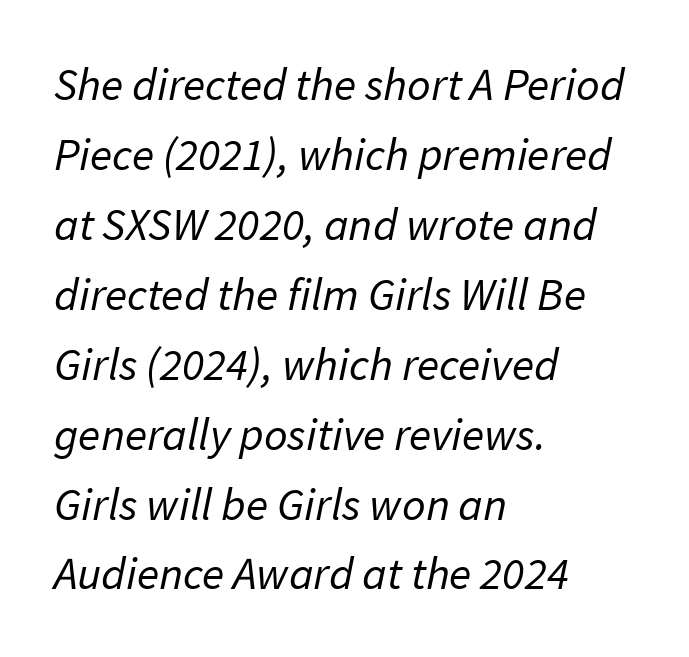
Letters have the restrained weight of plain body copy at most. Alignment: flush left. Clear beneath every line of the passage. The horizontal fit of the characters is conventional and even.
